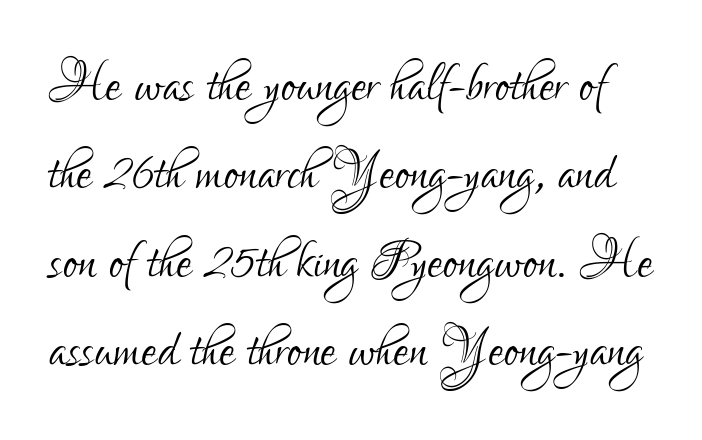
The image shows 69 px light, condensed sans-serif type; set normal line spacing (1.28x), normal letter spacing, not underlined; low stroke contrast and a small x-height.
